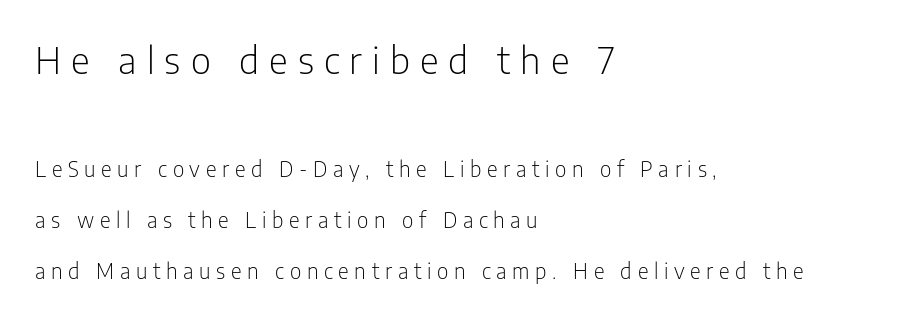
Visually the block forms a straight wall on the left and a jagged coastline on the right. Tracking value appears strongly positive — letters spread wide. The weight tops out at a normal text grade. This is sans-serif lettering, the kind often seen on screens and signage.
